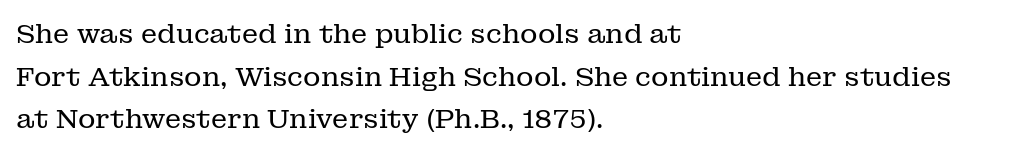
The ragged edge is on the right, which tells us the setting is flush left. Vertical strokes here are truly vertical. Heaviness? Minimal to ordinary, like unemphasized prose. Lines of text with bare space underneath.
